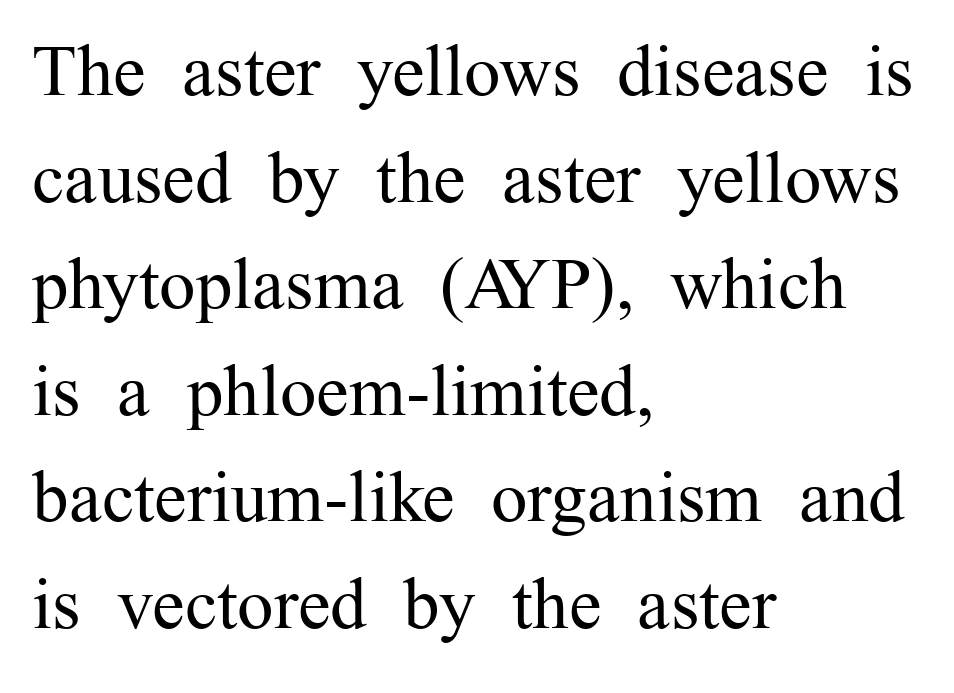
Q: Is the text bold? A: No.
Q: Is the text italic (slanted)? A: No, it is upright.
Q: Is the typeface a serif or a sans-serif typeface? A: Serif.
Q: Is the text underlined? A: No.
Q: How is the paragraph aligned? A: Left-aligned.
Q: Is the spacing between letters normal or unusually wide? A: Normal.
Q: Is the spacing between lines tight, normal or loose? A: Normal.
Q: Width (condensed, normal, or wide)? A: Normal.
Q: Stroke contrast? A: Medium.
Q: x-height? A: Medium.
Q: Monospaced? A: No.
